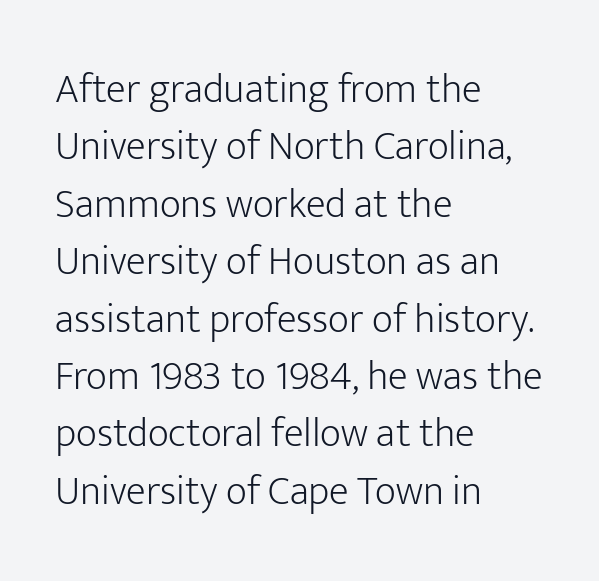
Q: Is the text bold? A: No.
Q: Is the text italic (slanted)? A: No, it is upright.
Q: Is the typeface a serif or a sans-serif typeface? A: Sans-serif.
Q: Is the text underlined? A: No.
Q: How is the paragraph aligned? A: Left-aligned.
Q: Is the spacing between letters normal or unusually wide? A: Normal.
Q: Is the spacing between lines tight, normal or loose? A: Normal.
Q: Width (condensed, normal, or wide)? A: Normal.
Q: Stroke contrast? A: Low.
Q: x-height? A: Medium.
Q: Monospaced? A: No.
